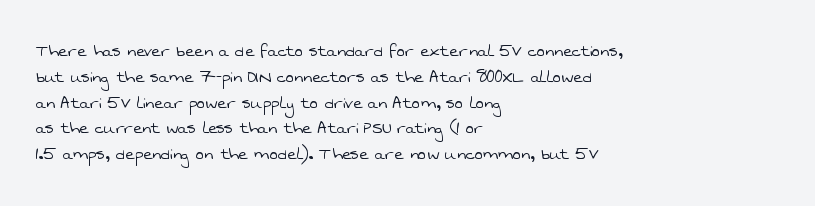
Q: Is the text bold? A: No.
Q: Is the text underlined? A: No.
Q: How is the paragraph aligned? A: Left-aligned.
Q: Is the spacing between letters normal or unusually wide? A: Normal.
Q: Is the spacing between lines tight, normal or loose? A: Normal.
